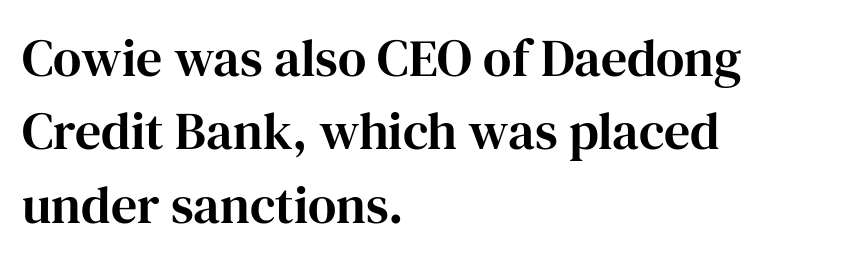
Q: Is the text italic (slanted)? A: No, it is upright.
Q: Is the typeface a serif or a sans-serif typeface? A: Serif.
Q: Is the text underlined? A: No.
Q: How is the paragraph aligned? A: Left-aligned.
Q: Is the spacing between letters normal or unusually wide? A: Normal.
Q: Is the spacing between lines tight, normal or loose? A: Normal.
Q: Width (condensed, normal, or wide)? A: Normal.
Q: Stroke contrast? A: High.
Q: x-height? A: Medium.
Q: Monospaced? A: No.
